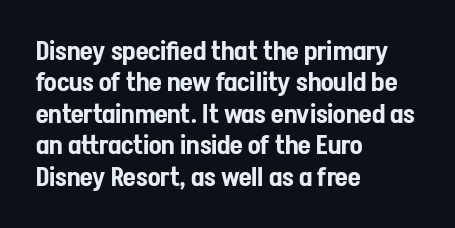
Q: Is the text italic (slanted)? A: No, it is upright.
Q: Is the text underlined? A: No.
Q: How is the paragraph aligned? A: Left-aligned.
Q: Is the spacing between letters normal or unusually wide? A: Normal.
